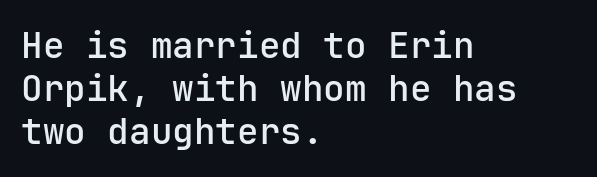
Tracking value appears to be zero — textbook default spacing. All the whitespace from short lines collects on the right. Upright lettering throughout. The designer went with a sans here, leaving each stem footless.
